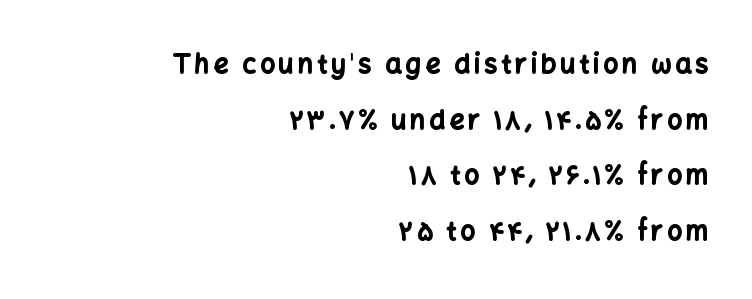
Heft: maximum for text — a bold. The type sits square on the baseline with zero lean. Line spacing here is loose. The foot of each line stays bare and open.
